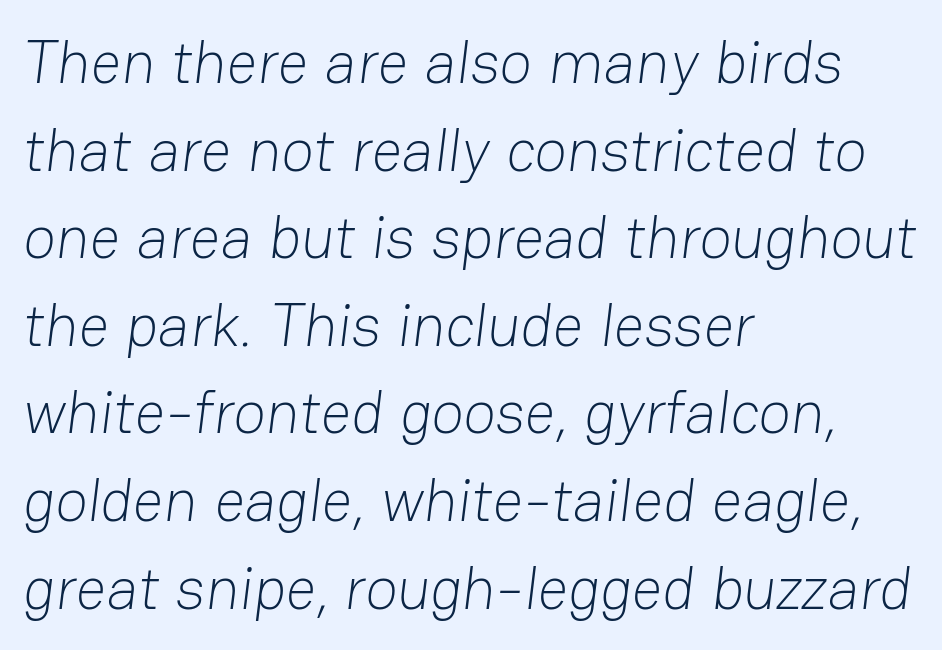
A bare baseline throughout the passage. A typesetter would call this leading conventional body-copy spacing. Serif or sans? Sans — the stroke terminals are bare. Visually the block forms a straight wall on the left and a jagged coastline on the right.
